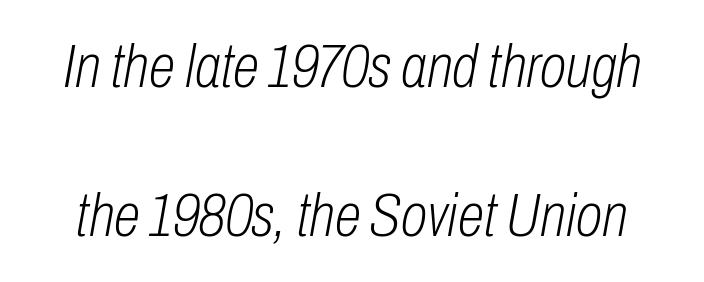
{"italic": "yes", "lean": "right", "slant_degrees": 10, "bold": "no", "weight": "light", "width": "condensed", "stroke_contrast": "low", "x_height": "medium", "monospaced": "no", "underline": "no", "line_spacing": "loose", "line_spacing_ratio": 2.44, "letter_spacing": "normal", "letter_spacing_em": 0.0, "glyph_px": 61}
